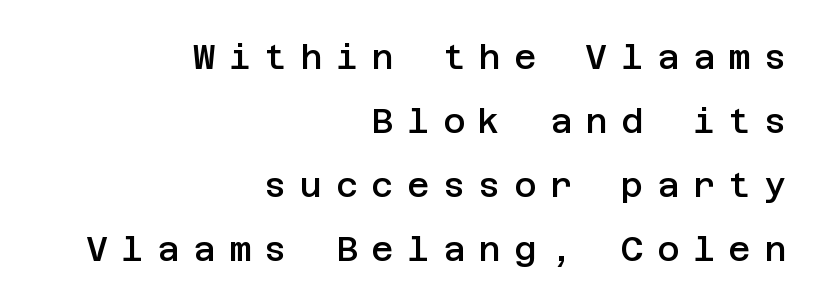
Q: Is the text bold? A: Semi-bold.
Q: Is the text italic (slanted)? A: No, it is upright.
Q: Is the typeface a serif or a sans-serif typeface? A: Sans-serif.
Q: Is the text underlined? A: No.
Q: How is the paragraph aligned? A: Right-aligned.
Q: Is the spacing between letters normal or unusually wide? A: Unusually wide.
Q: Width (condensed, normal, or wide)? A: Normal.
Q: Stroke contrast? A: Low.
Q: x-height? A: Large.
